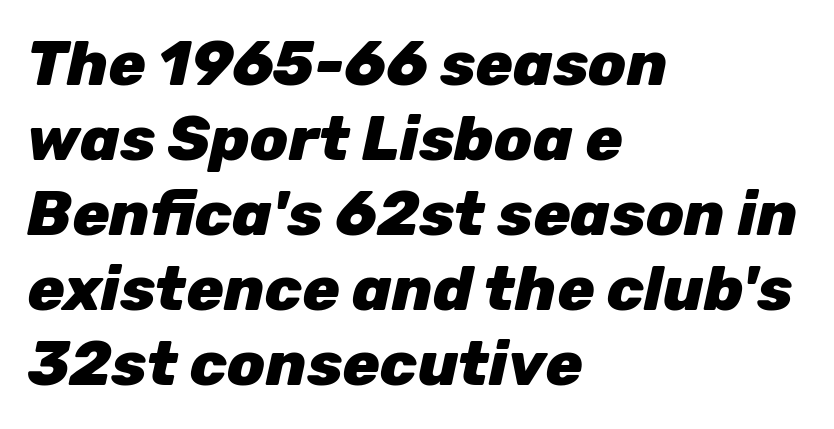
The image shows 62 px heavy type, italic (leaning right); set left-aligned, line spacing 1.21x, normal letter spacing, not underlined; low stroke contrast and a medium x-height.
